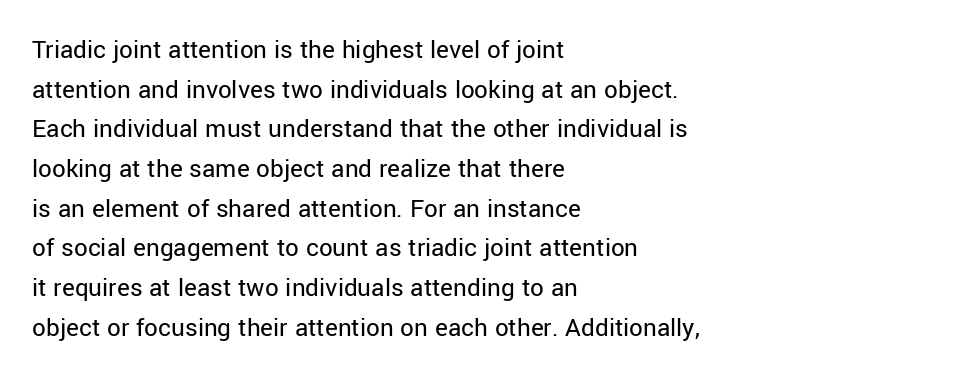
Notice how descenders clear the ascenders below comfortably — that's standard leading. Inter-character spacing is left at the font's built-in metrics. Bare-footed words on every line. The strokes are not fattened; the text isn't bold. A student would call this left alignment; a typographer would say flush left, rag right.
